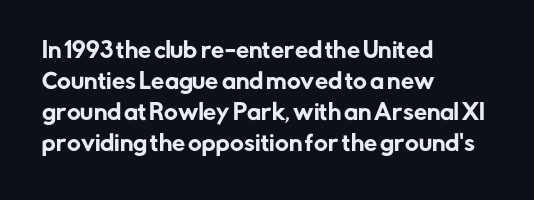
Does the copy run flush right? No — it runs flush left. The specimen reads as upright at a glance. Between one letter and the next there's only the usual sliver of space. The designer left line spacing at the default.
